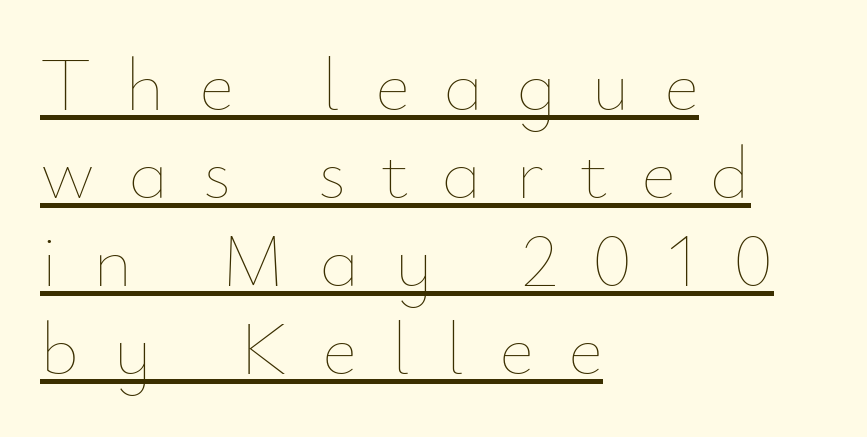
The image shows 76 px thin type, upright; set left-aligned, line spacing 1.16x, unusually wide letter spacing (+0.45 em), underlined; low stroke contrast and a small x-height.
